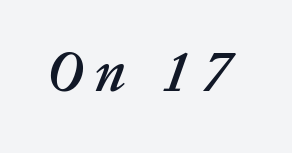
The axis of the letterforms is tilted away from vertical. Observe the wide spacing: letters keep a clear distance from each other. Each letter keeps its own natural width here, so spacing adapts to shape. The zone under the glyphs is completely vacant.
